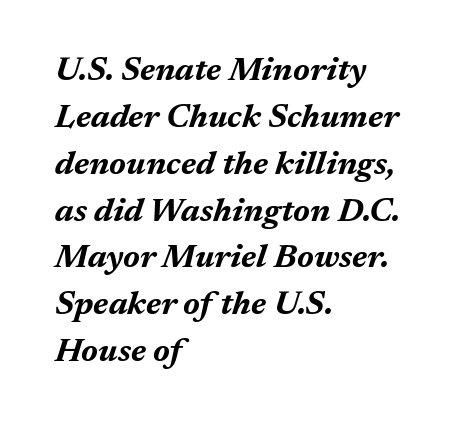
Q: Is the text bold? A: Yes.
Q: Is the text italic (slanted)? A: Yes, it leans right by about 17 degrees.
Q: Is the text underlined? A: No.
Q: How is the paragraph aligned? A: Left-aligned.
Q: Is the spacing between letters normal or unusually wide? A: Normal.
Q: Is the spacing between lines tight, normal or loose? A: Normal.
Q: Width (condensed, normal, or wide)? A: Normal.
Q: Stroke contrast? A: Medium.
Q: x-height? A: Medium.
Q: Monospaced? A: No.
